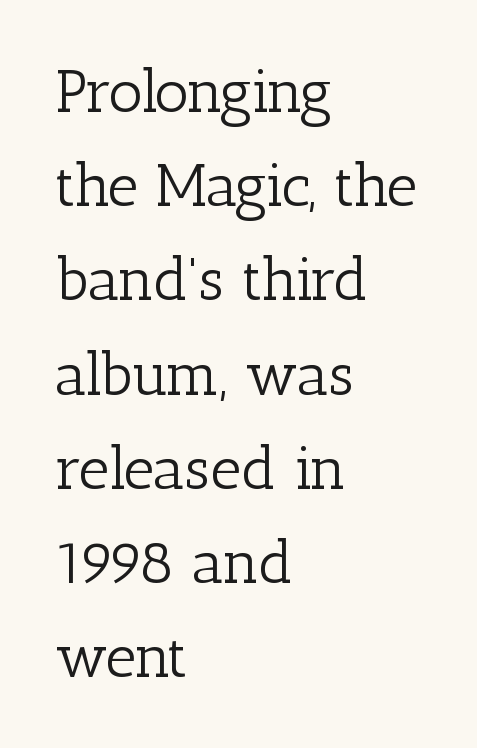
The image shows 60 px light serif type, upright; set left-aligned, normal line spacing (1.57x), normal letter spacing, not underlined; low stroke contrast and a medium x-height.
